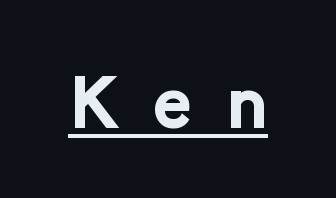
{"serif": "no", "italic": "no", "bold": "yes", "weight": "bold", "width": "normal", "stroke_contrast": "low", "x_height": "medium", "monospaced": "no", "underline": "yes", "letter_spacing": "wide", "letter_spacing_em": 0.47, "glyph_px": 73}
